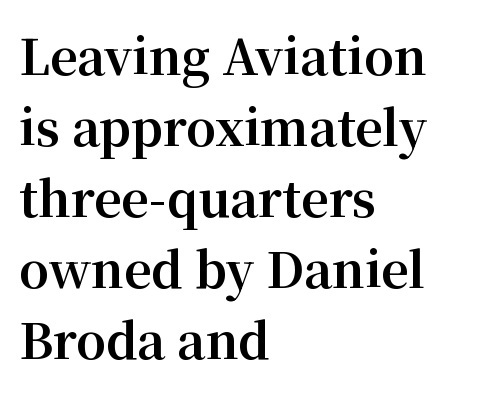
Q: Is the text bold? A: Yes.
Q: Is the text italic (slanted)? A: No, it is upright.
Q: Is the typeface a serif or a sans-serif typeface? A: Serif.
Q: Is the text underlined? A: No.
Q: How is the paragraph aligned? A: Left-aligned.
Q: Is the spacing between letters normal or unusually wide? A: Normal.
Q: Is the spacing between lines tight, normal or loose? A: Normal.
Q: Width (condensed, normal, or wide)? A: Normal.
Q: Stroke contrast? A: Medium.
Q: x-height? A: Medium.
Q: Monospaced? A: No.
